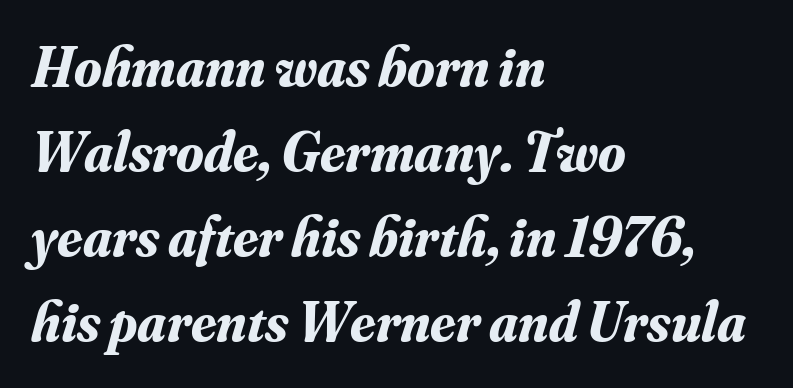
The image shows 56 px bold serif type, italic (leaning right); set left-aligned, normal line spacing (1.52x), normal letter spacing, not underlined; medium stroke contrast and a small x-height.
